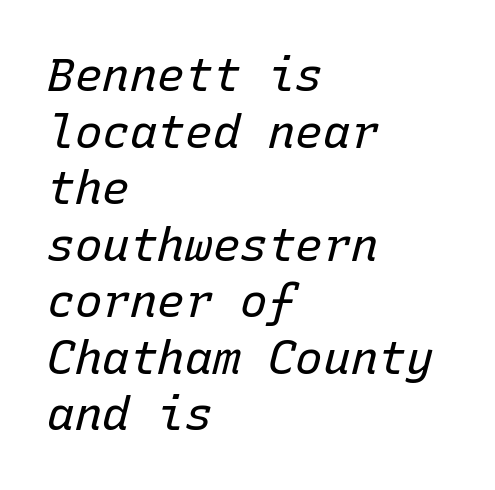
{"italic": "yes", "lean": "right", "slant_degrees": 15, "bold": "no", "weight": "regular", "width": "normal", "stroke_contrast": "low", "x_height": "medium", "monospaced": "yes", "underline": "no", "align": "left", "line_spacing_ratio": 1.23, "letter_spacing": "normal", "letter_spacing_em": 0.0, "glyph_px": 46}
